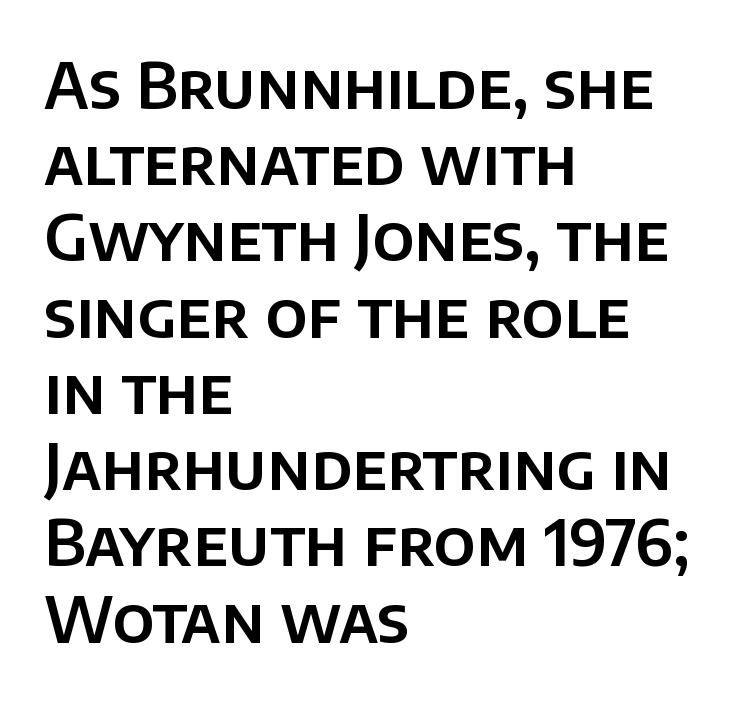
A typesetter would call this proportional, since set widths differ per character. The letterforms sit shoulder to shoulder at normal distance. Bare-footed words on every line. The typeface chosen for these lines omits serifs.
